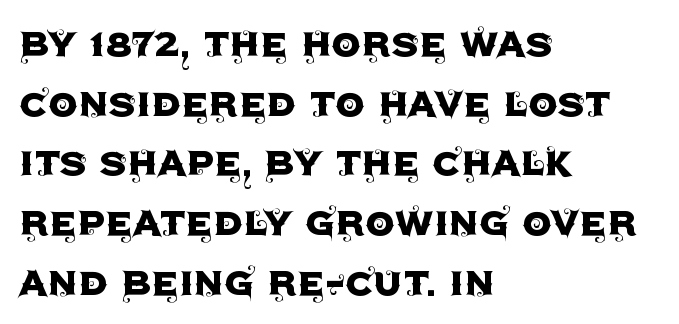
The image shows 47 px sans-serif type, upright; set left-aligned, normal line spacing (1.27x), normal letter spacing, not underlined; a large x-height.
